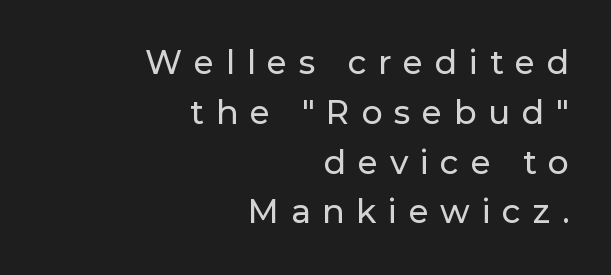
The image shows 33 px sans-serif type, upright; set right-aligned, normal line spacing (1.51x), unusually wide letter spacing (+0.35 em), not underlined; low stroke contrast and a medium x-height.
